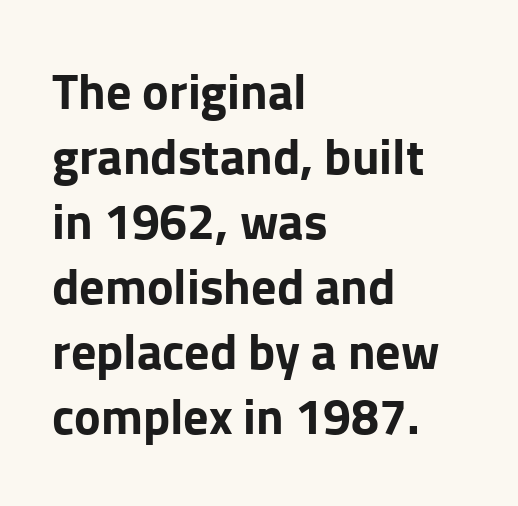
Q: Is the text bold? A: Yes.
Q: Is the text italic (slanted)? A: No, it is upright.
Q: Is the typeface a serif or a sans-serif typeface? A: Sans-serif.
Q: Is the text underlined? A: No.
Q: How is the paragraph aligned? A: Left-aligned.
Q: Is the spacing between letters normal or unusually wide? A: Normal.
Q: Is the spacing between lines tight, normal or loose? A: Normal.
Q: Width (condensed, normal, or wide)? A: Normal.
Q: Stroke contrast? A: Low.
Q: x-height? A: Medium.
Q: Monospaced? A: No.
